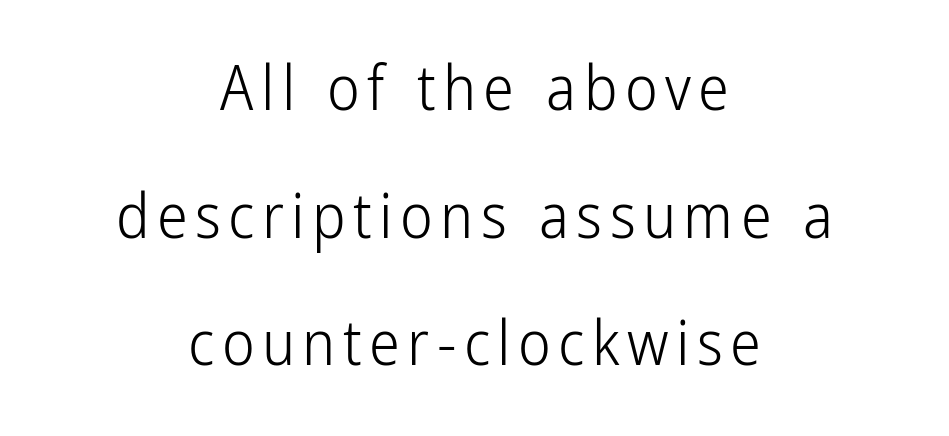
Q: Is the text bold? A: No.
Q: Is the text italic (slanted)? A: No, it is upright.
Q: Is the typeface a serif or a sans-serif typeface? A: Sans-serif.
Q: Is the text underlined? A: No.
Q: How is the paragraph aligned? A: Centered.
Q: Is the spacing between lines tight, normal or loose? A: Loose.
Q: Width (condensed, normal, or wide)? A: Condensed.
Q: Stroke contrast? A: Low.
Q: x-height? A: Medium.
Q: Monospaced? A: No.
